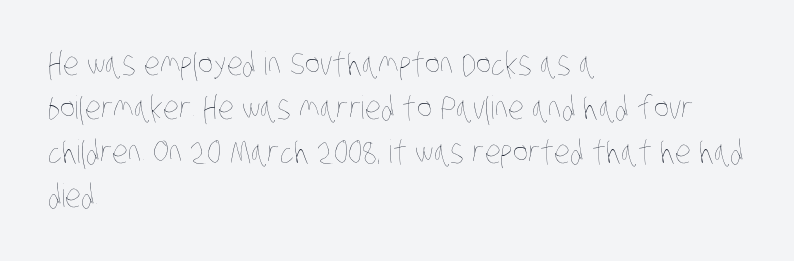
{"bold": "no", "weight": "thin", "width": "condensed", "stroke_contrast": "low", "x_height": "large", "monospaced": "no", "underline": "no", "align": "left", "line_spacing": "normal", "line_spacing_ratio": 1.37, "letter_spacing": "normal", "letter_spacing_em": 0.0, "glyph_px": 32}
